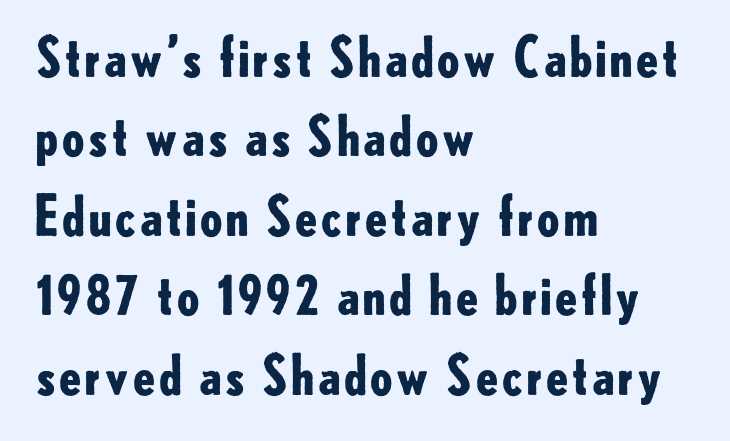
Q: Is the text bold? A: Yes.
Q: Is the text italic (slanted)? A: No, it is upright.
Q: Is the typeface a serif or a sans-serif typeface? A: Sans-serif.
Q: Is the text underlined? A: No.
Q: How is the paragraph aligned? A: Left-aligned.
Q: Is the spacing between letters normal or unusually wide? A: Normal.
Q: Is the spacing between lines tight, normal or loose? A: Normal.
Q: Width (condensed, normal, or wide)? A: Normal.
Q: Stroke contrast? A: Low.
Q: x-height? A: Small.
Q: Monospaced? A: No.
